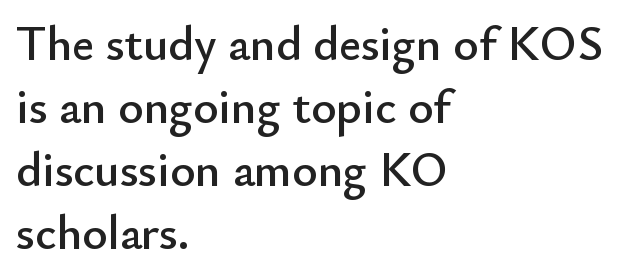
The image shows 48 px sans-serif type, upright; set left-aligned, normal line spacing (1.31x), normal letter spacing, not underlined; low stroke contrast and a small x-height.
